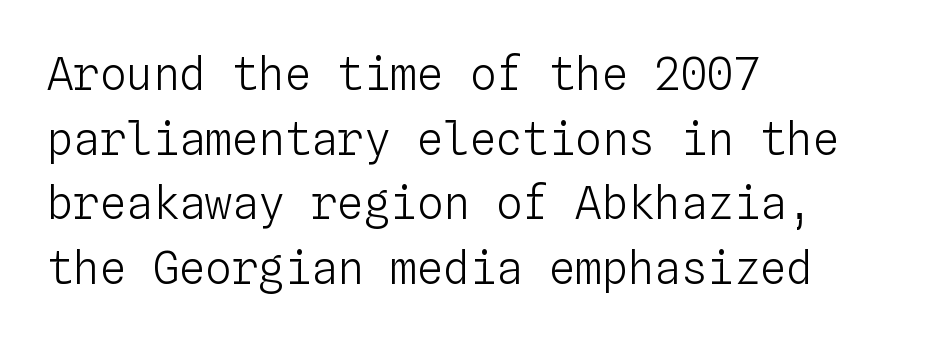
The image shows 44 px light type, upright, monospaced; set left-aligned, normal line spacing (1.47x), normal letter spacing, not underlined; low stroke contrast and a medium x-height.
